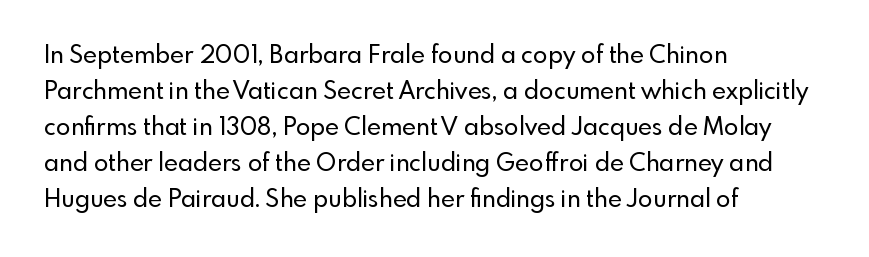
You can tell it's not italic because the verticals are truly vertical. Whoever set this chose a conventional vertical rhythm. The line texture is even and compact thanks to regular tracking. Each row of text sits above clean, open space.
